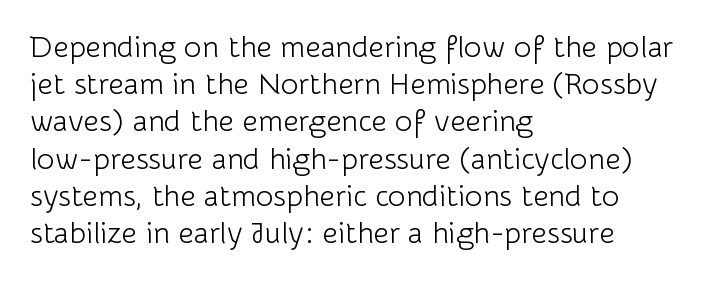
{"serif": "no", "italic": "no", "bold": "no", "weight": "light", "width": "normal", "stroke_contrast": "low", "x_height": "medium", "monospaced": "no", "underline": "no", "align": "left", "line_spacing_ratio": 1.24, "letter_spacing": "normal", "letter_spacing_em": 0.0, "glyph_px": 30}
